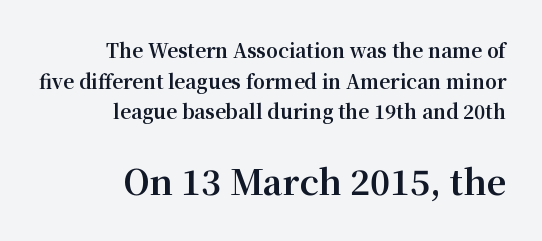
The image shows 34 px bold serif type, upright; set right-aligned, normal line spacing (1.61x), normal letter spacing, not underlined; the second (bottom) block is 1.79x larger; medium stroke contrast and a medium x-height.
